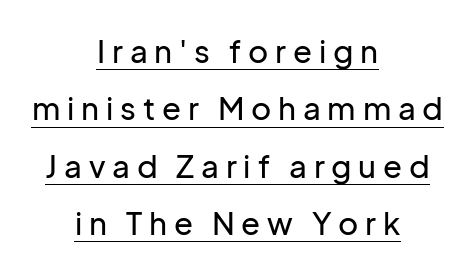
{"serif": "no", "italic": "no", "width": "normal", "stroke_contrast": "low", "x_height": "medium", "monospaced": "no", "underline": "yes", "align": "center", "line_spacing_ratio": 1.85, "letter_spacing": "wide", "letter_spacing_em": 0.22, "glyph_px": 31}
